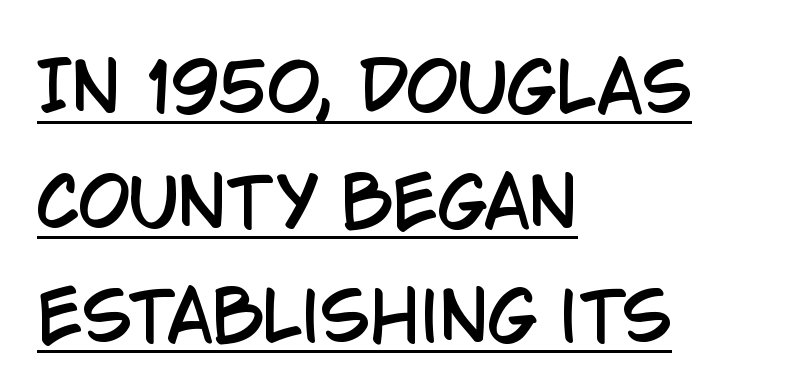
The image shows 67 px condensed sans-serif type, upright; set left-aligned, line spacing 1.71x, normal letter spacing, underlined; low stroke contrast and a large x-height.
